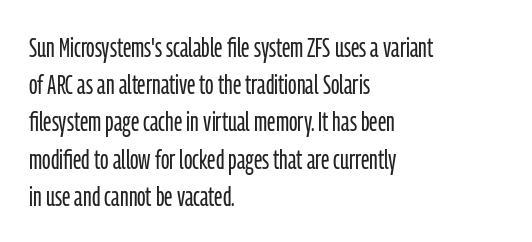
Q: Is the text bold? A: No.
Q: Is the text italic (slanted)? A: No, it is upright.
Q: Is the typeface a serif or a sans-serif typeface? A: Sans-serif.
Q: Is the text underlined? A: No.
Q: How is the paragraph aligned? A: Left-aligned.
Q: Is the spacing between letters normal or unusually wide? A: Normal.
Q: Is the spacing between lines tight, normal or loose? A: Normal.
Q: Width (condensed, normal, or wide)? A: Condensed.
Q: Stroke contrast? A: Low.
Q: x-height? A: Medium.
Q: Monospaced? A: No.
